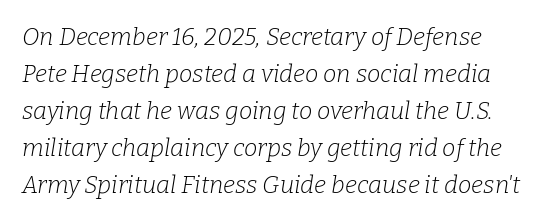
The lines sit at an ordinary, default distance from one another. Weight class: somewhere from thin through regular. Slanted lettering throughout. Plain, unruled lines of type. Students, note that the glyphs here touch the page at normal intervals.
